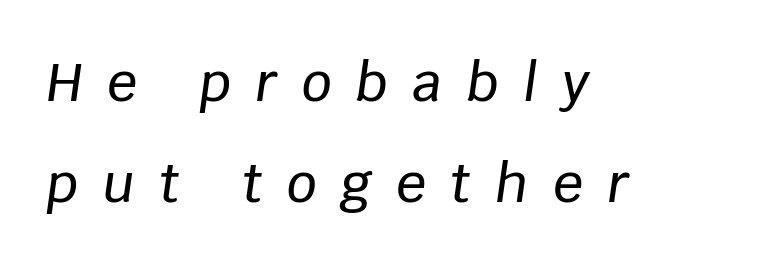
Q: Is the text italic (slanted)? A: Yes, it leans right by about 8 degrees.
Q: Is the text underlined? A: No.
Q: How is the paragraph aligned? A: Left-aligned.
Q: Is the spacing between letters normal or unusually wide? A: Unusually wide.
Q: Is the spacing between lines tight, normal or loose? A: Loose.
Q: Width (condensed, normal, or wide)? A: Normal.
Q: Stroke contrast? A: Low.
Q: x-height? A: Large.
Q: Monospaced? A: No.
